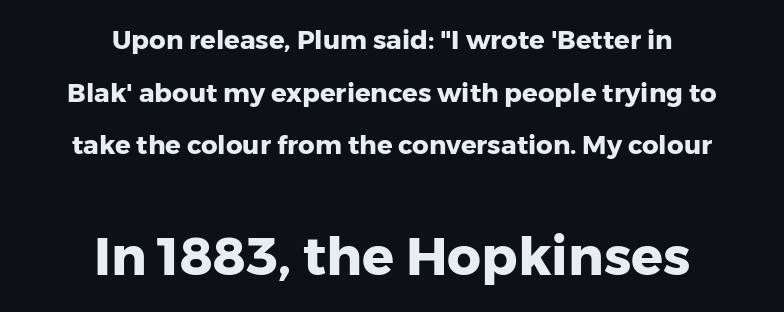
{"serif": "no", "italic": "no", "bold": "yes", "weight": "heavy", "width": "normal", "stroke_contrast": "low", "x_height": "medium", "monospaced": "no", "underline": "no", "align": "center", "line_spacing": "loose", "line_spacing_ratio": 2.02, "letter_spacing": "normal", "letter_spacing_em": 0.0, "larger_block": "second", "size_ratio": 2.04, "glyph_px": 53}
